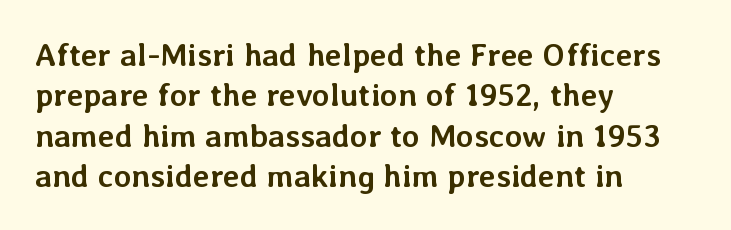
{"italic": "no", "bold": "yes", "weight": "semibold", "width": "normal", "stroke_contrast": "low", "x_height": "medium", "monospaced": "no", "underline": "no", "align": "left", "line_spacing": "normal", "line_spacing_ratio": 1.26, "letter_spacing": "normal", "letter_spacing_em": 0.0, "glyph_px": 32}
